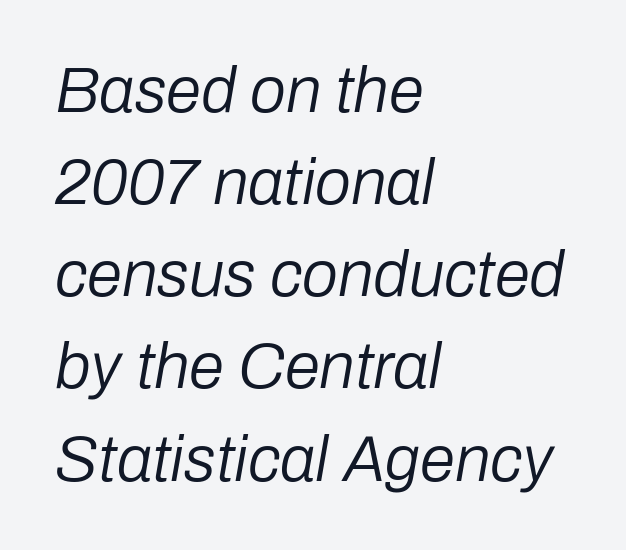
Is this a fixed-width face? No — the glyphs have proportional, varying widths. Teacher's note: observe the even left margin — that is flush-left alignment. Observe the ordinary spacing: letters are neighbours, not strangers. Caption: face not bold, strokes unweighted. The string is rendered with underlining switched off. The designer left line spacing at the default.
